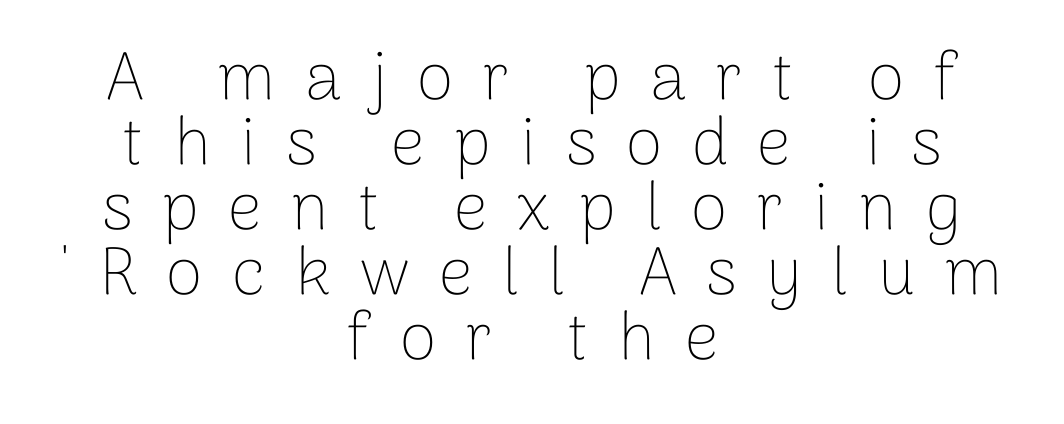
Is the block centered? Yes — each line is placed symmetrically about the middle. Tracking here is generous; glyphs stand well apart from one another. If you drew a line through each stem, it would be perfectly vertical. The face used here is a sans, in the tradition of grotesques and geometrics. Stems and bowls with no extra thickness — not bold. The string is rendered with underlining switched off.
